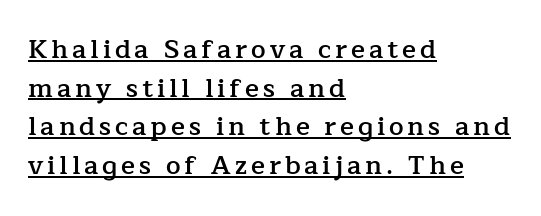
Q: Is the text bold? A: Semi-bold.
Q: Is the text italic (slanted)? A: No, it is upright.
Q: Is the text underlined? A: Yes.
Q: How is the paragraph aligned? A: Left-aligned.
Q: Is the spacing between lines tight, normal or loose? A: Normal.
